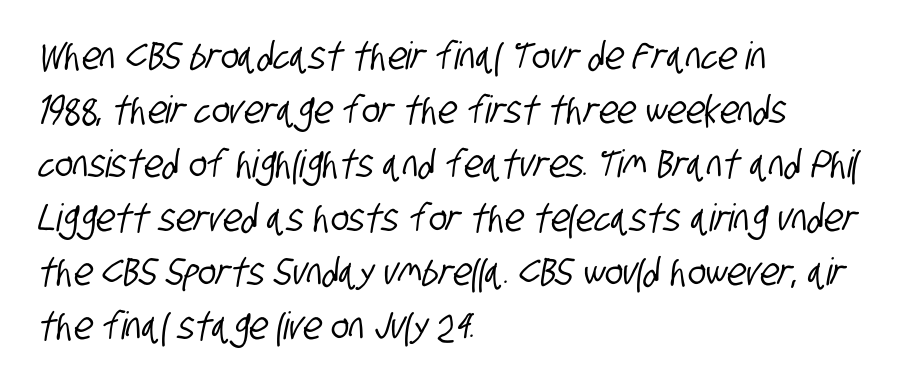
{"serif": "no", "width": "condensed", "stroke_contrast": "low", "x_height": "large", "monospaced": "no", "underline": "no", "align": "left", "line_spacing": "normal", "line_spacing_ratio": 1.42, "letter_spacing": "normal", "letter_spacing_em": 0.0, "glyph_px": 38}
